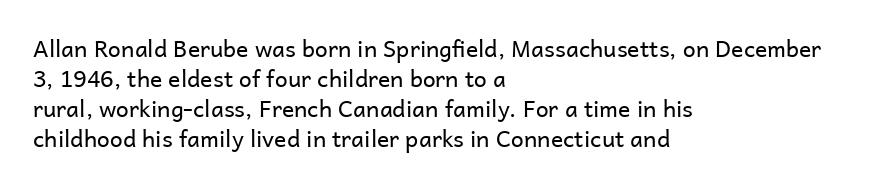
Q: Is the text bold? A: No.
Q: Is the text italic (slanted)? A: No, it is upright.
Q: Is the text underlined? A: No.
Q: How is the paragraph aligned? A: Left-aligned.
Q: Is the spacing between letters normal or unusually wide? A: Normal.
Q: Is the spacing between lines tight, normal or loose? A: Normal.
